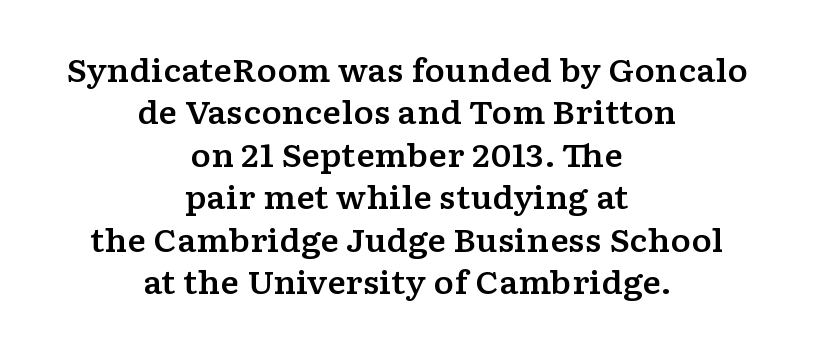
{"serif": "yes", "italic": "no", "width": "wide", "stroke_contrast": "low", "x_height": "medium", "monospaced": "no", "underline": "no", "align": "center", "line_spacing": "normal", "line_spacing_ratio": 1.37, "letter_spacing": "normal", "letter_spacing_em": 0.0, "glyph_px": 31}
